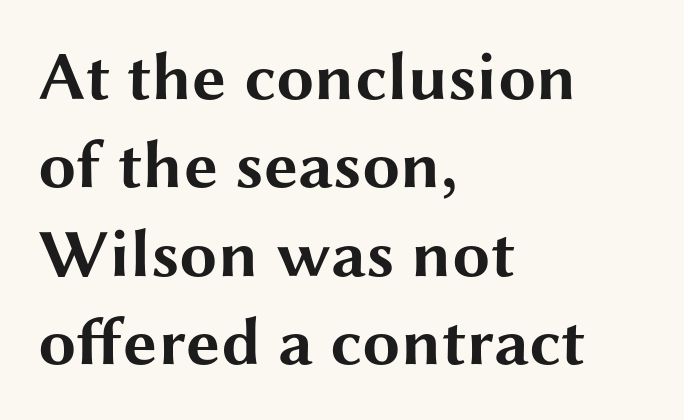
The typography opts for an upright posture over an oblique one. The passage shown stacks its lines at a standard gap. The compositor pushed each line to the left boundary. I'd call this a sans setting — the letters go barefoot. Beneath every word, the page is bare.
